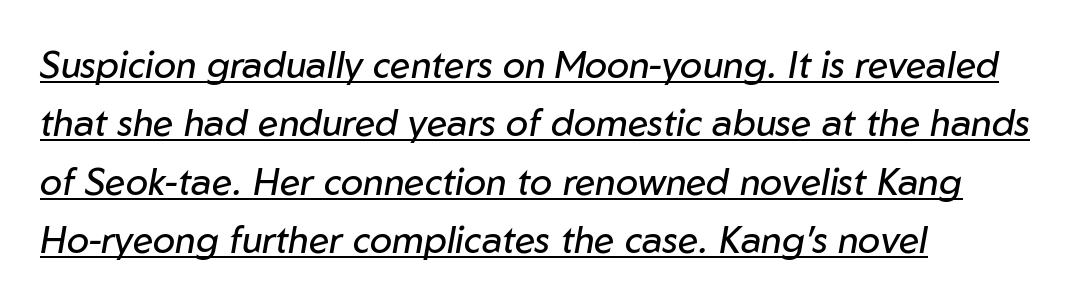
{"italic": "yes", "lean": "right", "slant_degrees": 10, "bold": "no", "weight": "regular", "width": "normal", "stroke_contrast": "low", "x_height": "medium", "monospaced": "no", "underline": "yes", "align": "left", "line_spacing": "normal", "line_spacing_ratio": 1.58, "letter_spacing": "normal", "letter_spacing_em": 0.0, "glyph_px": 37}
